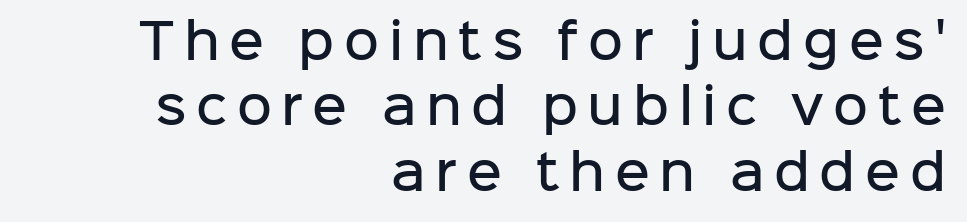
{"serif": "no", "italic": "no", "bold": "semi", "weight": "semibold", "width": "normal", "stroke_contrast": "low", "x_height": "medium", "monospaced": "no", "underline": "no", "align": "right", "line_spacing": "normal", "line_spacing_ratio": 1.36, "letter_spacing": "wide", "letter_spacing_em": 0.2, "glyph_px": 48}
